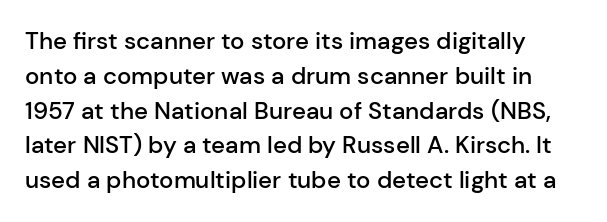
The image shows 24 px text type, upright; set left-aligned, normal line spacing (1.45x), normal letter spacing, not underlined.
